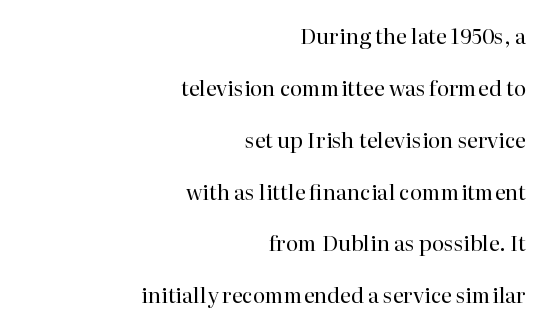
{"italic": "no", "bold": "no", "underline": "no", "align": "right", "line_spacing": "loose", "line_spacing_ratio": 2.47, "letter_spacing": "normal", "letter_spacing_em": 0.0, "glyph_px": 21}
